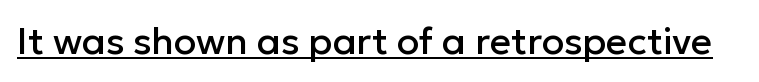
{"serif": "no", "italic": "no", "width": "normal", "stroke_contrast": "low", "x_height": "medium", "monospaced": "no", "underline": "yes", "letter_spacing": "normal", "letter_spacing_em": 0.0, "glyph_px": 37}
